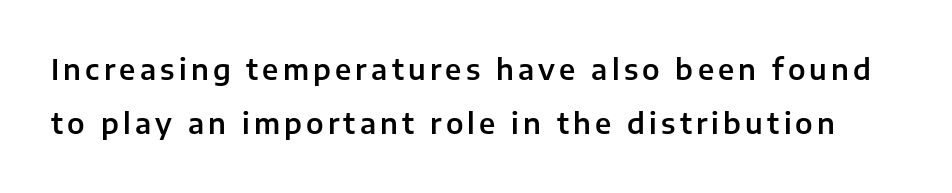
Q: Is the text italic (slanted)? A: No, it is upright.
Q: Is the typeface a serif or a sans-serif typeface? A: Sans-serif.
Q: Is the text underlined? A: No.
Q: Is the spacing between lines tight, normal or loose? A: Loose.
Q: Width (condensed, normal, or wide)? A: Normal.
Q: Stroke contrast? A: Low.
Q: x-height? A: Medium.
Q: Monospaced? A: No.
